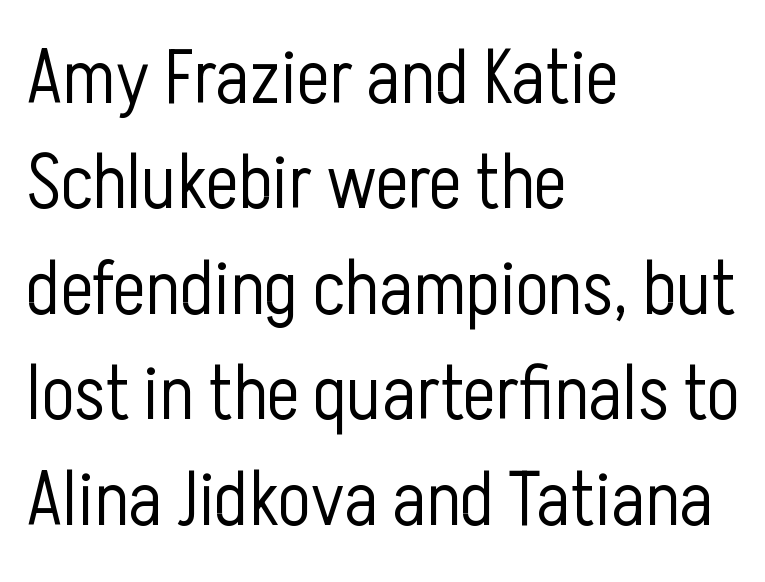
{"serif": "no", "italic": "no", "bold": "no", "weight": "light", "width": "condensed", "stroke_contrast": "low", "x_height": "medium", "monospaced": "no", "underline": "no", "align": "left", "line_spacing": "normal", "line_spacing_ratio": 1.37, "letter_spacing": "normal", "letter_spacing_em": 0.0, "glyph_px": 77}
